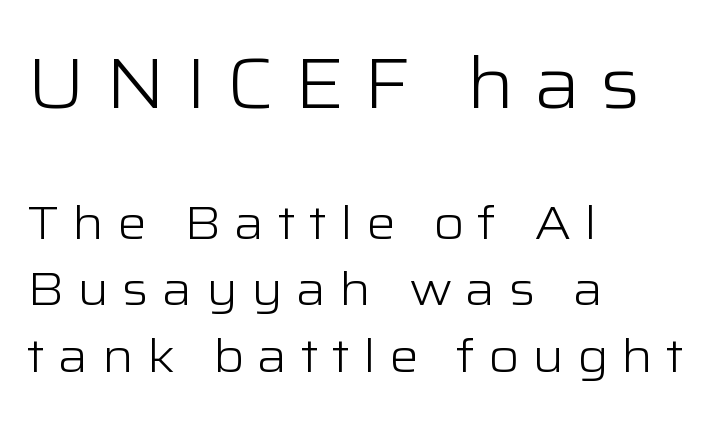
The image shows 71 px light, wide sans-serif type, upright; set left-aligned, normal line spacing (1.42x), unusually wide letter spacing (+0.27 em), not underlined; the first (top) block is 1.51x larger; low stroke contrast and a medium x-height.
